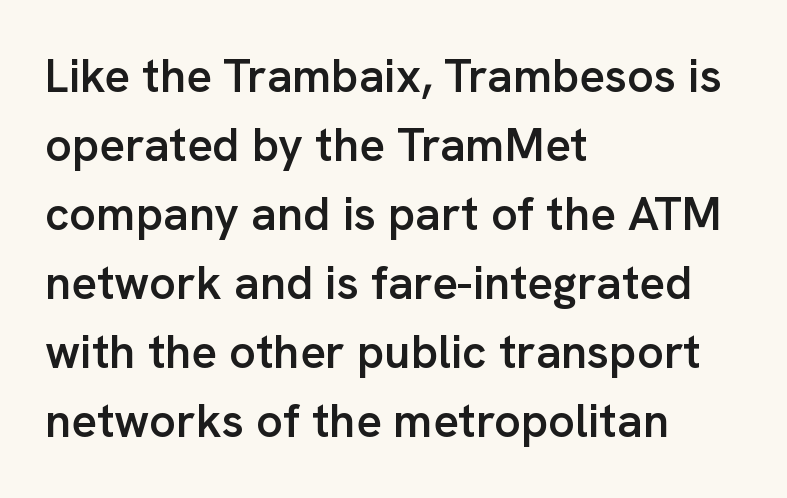
The image shows 47 px semibold sans-serif type, upright; set left-aligned, normal line spacing (1.47x), normal letter spacing, not underlined; low stroke contrast and a medium x-height.
